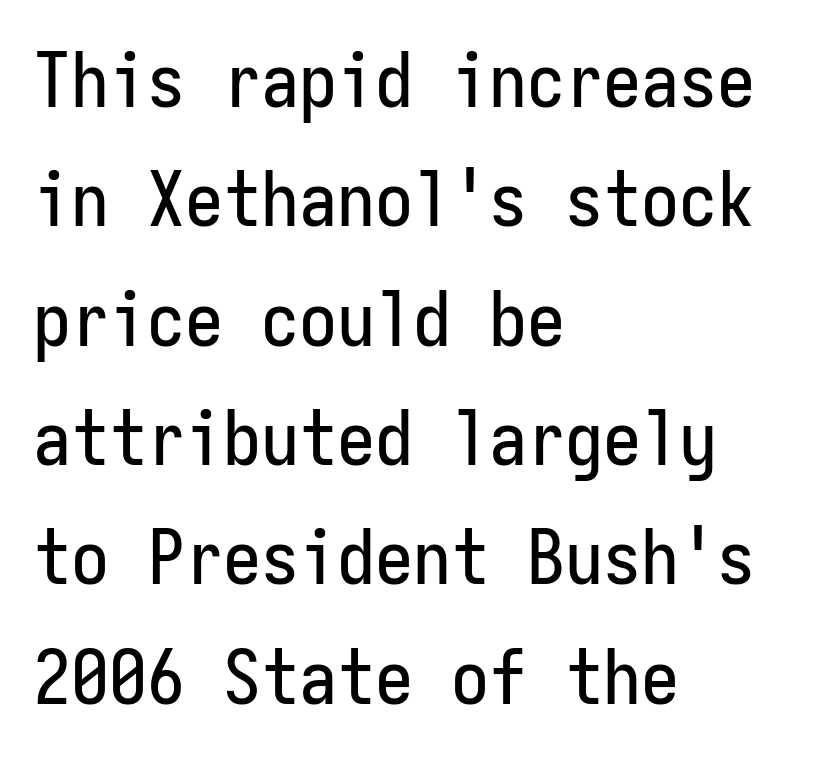
{"serif": "no", "italic": "no", "width": "condensed", "stroke_contrast": "low", "x_height": "medium", "monospaced": "yes", "underline": "no", "align": "left", "line_spacing": "normal", "line_spacing_ratio": 1.57, "letter_spacing": "normal", "letter_spacing_em": 0.0, "glyph_px": 76}
